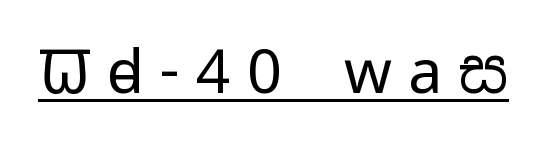
Each letter's strokes conclude bluntly, with no projecting serifs. Each line of the rendering has a horizontal stroke beneath the glyphs. These lines are rendered in a variable-pitch font. You could only call the tracking loose — the letters float apart. The lettering stays uniformly vertical, giving the passage a roman look. The letters look calm and open, with moderate or lighter stems.
